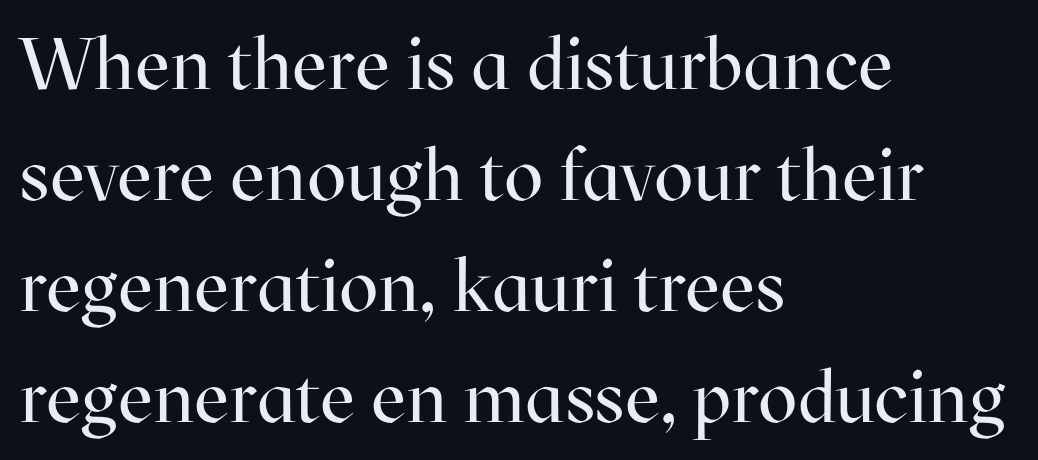
Type style note: has serifs. This reads as an unemphasized weight, regular at the heaviest. Compared with typical paragraphs, the rows here are spaced about the same. Posture: vertical. One-word summary of the alignment: left. How are the letters spaced? Ordinarily, with no added tracking.
